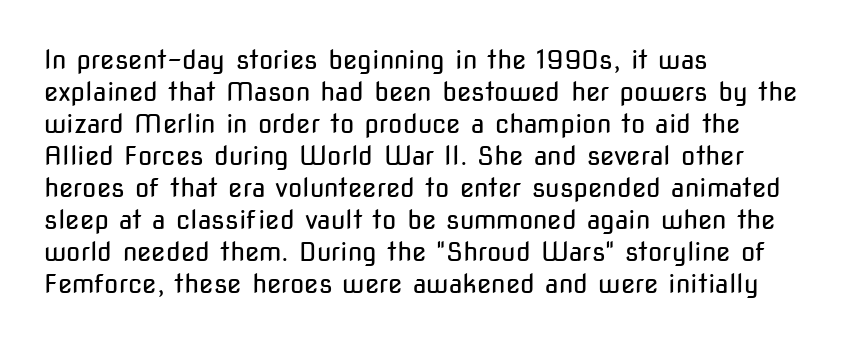
{"italic": "no", "bold": "no", "underline": "no", "align": "left", "line_spacing_ratio": 1.23, "letter_spacing": "normal", "letter_spacing_em": 0.0, "glyph_px": 26}
